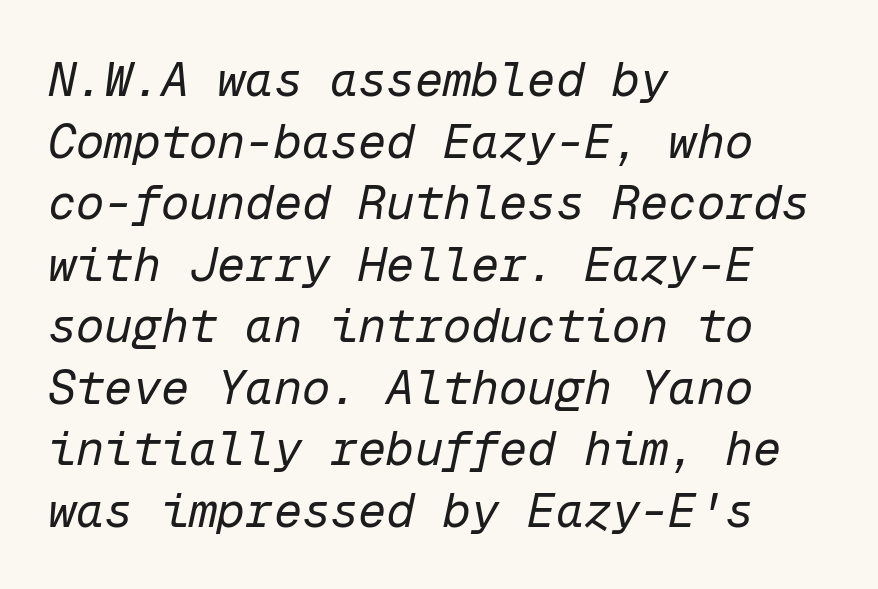
{"italic": "yes", "lean": "right", "slant_degrees": 12, "bold": "no", "weight": "regular", "width": "normal", "stroke_contrast": "low", "x_height": "medium", "monospaced": "yes", "underline": "no", "align": "left", "line_spacing": "normal", "line_spacing_ratio": 1.31, "letter_spacing": "normal", "letter_spacing_em": 0.0, "glyph_px": 47}
